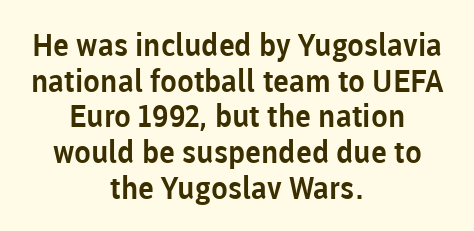
In terms of letterspacing, this is plain default setting. The designer went with a sans here, leaving each stem footless. You could barely slide anything between these rows. The lettering stays uniformly vertical, giving the passage a roman look.
